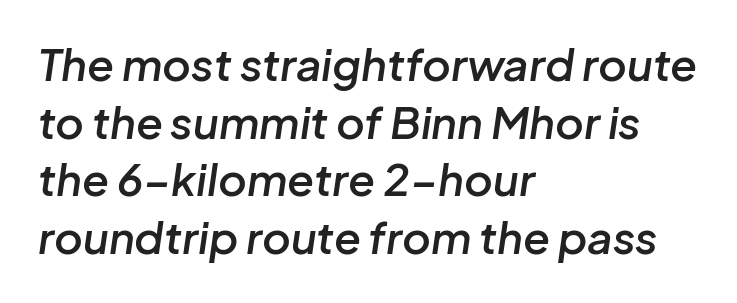
Q: Is the text bold? A: Semi-bold.
Q: Is the text italic (slanted)? A: Yes, it leans right by about 8 degrees.
Q: Is the text underlined? A: No.
Q: How is the paragraph aligned? A: Left-aligned.
Q: Is the spacing between letters normal or unusually wide? A: Normal.
Q: Is the spacing between lines tight, normal or loose? A: Normal.
Q: Width (condensed, normal, or wide)? A: Normal.
Q: Stroke contrast? A: Low.
Q: x-height? A: Medium.
Q: Monospaced? A: No.
